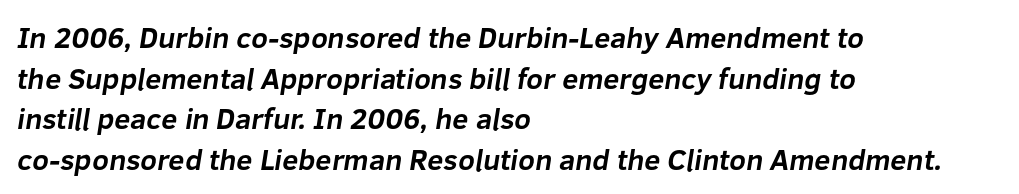
{"serif": "no", "bold": "yes", "weight": "bold", "width": "normal", "stroke_contrast": "low", "x_height": "medium", "monospaced": "no", "underline": "no", "align": "left", "line_spacing": "normal", "line_spacing_ratio": 1.4, "letter_spacing": "normal", "letter_spacing_em": 0.0, "glyph_px": 29}
